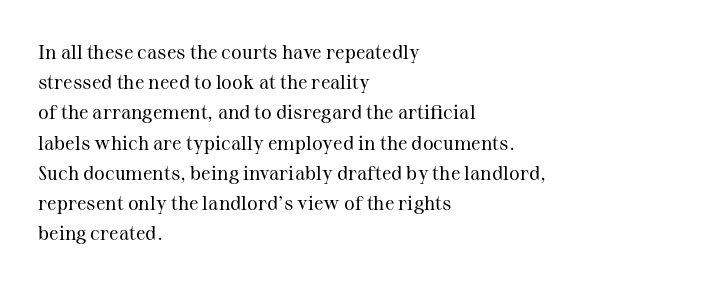
Q: Is the text bold? A: No.
Q: Is the text italic (slanted)? A: No, it is upright.
Q: Is the text underlined? A: No.
Q: How is the paragraph aligned? A: Left-aligned.
Q: Is the spacing between letters normal or unusually wide? A: Normal.
Q: Is the spacing between lines tight, normal or loose? A: Normal.
